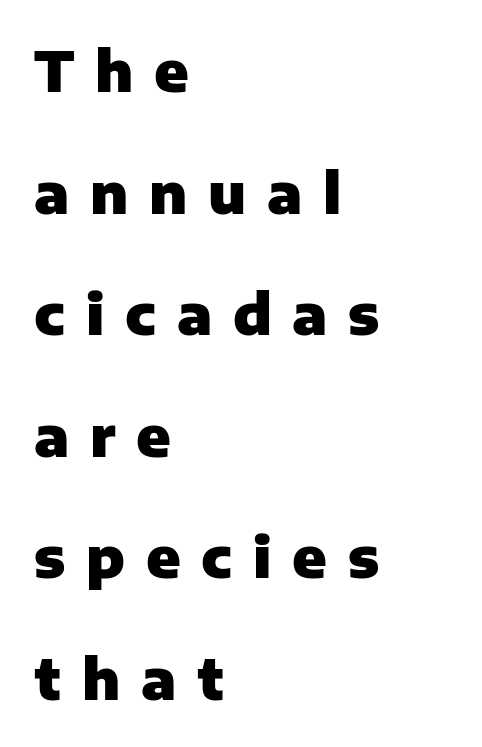
The image shows 56 px heavy sans-serif type, upright; set left-aligned, loose line spacing (2.17x), unusually wide letter spacing (+0.37 em), not underlined; low stroke contrast and a medium x-height.
